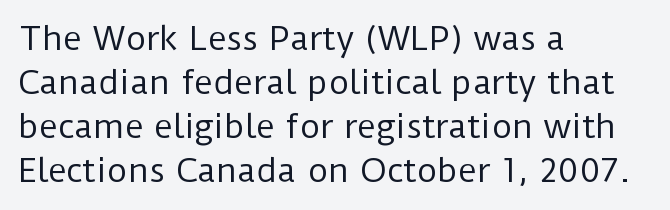
The image shows 32 px regular-weight sans-serif type, upright; set left-aligned, normal line spacing (1.38x), normal letter spacing, not underlined; low stroke contrast and a medium x-height.
